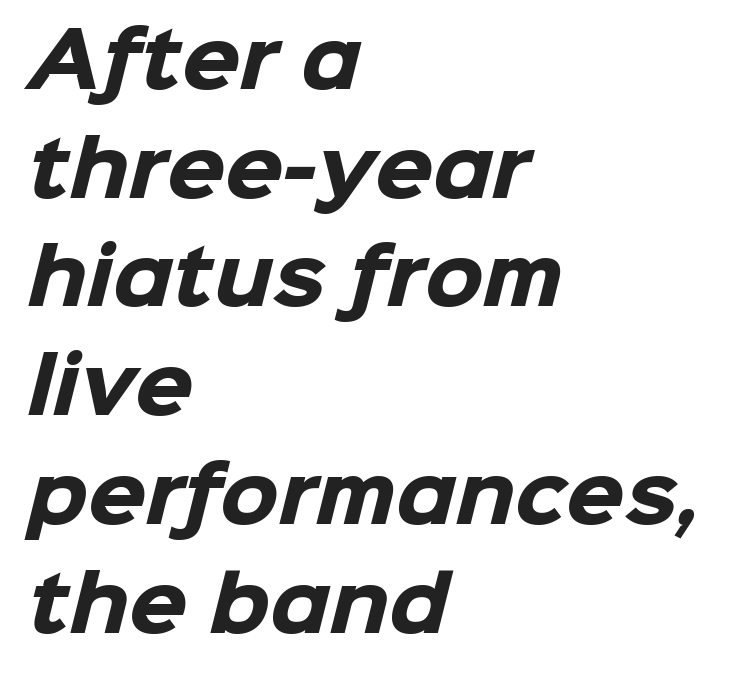
A typesetter would call this zero additional tracking. Quick note: underline off. In CSS terms this would be text-align: left. You'd pick this weight for a headline — it's a proper bold. What kind of face is this? One without serifs — a sans. These lines are rendered in a variable-pitch font.
